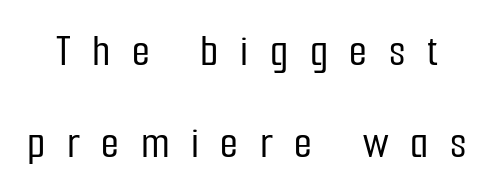
The image shows 46 px condensed sans-serif type, upright; set loose line spacing (1.99x), unusually wide letter spacing (+0.47 em), not underlined; low stroke contrast and a medium x-height.
